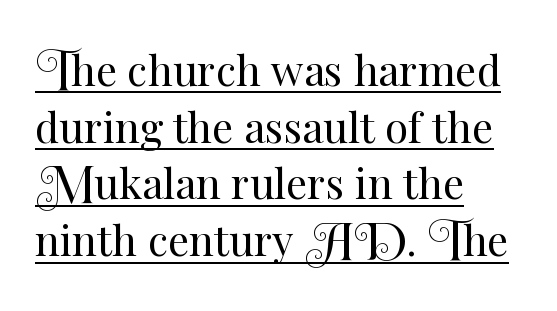
{"italic": "no", "bold": "no", "weight": "regular", "width": "normal", "stroke_contrast": "medium", "x_height": "small", "monospaced": "no", "underline": "yes", "align": "left", "line_spacing": "normal", "line_spacing_ratio": 1.35, "letter_spacing": "normal", "letter_spacing_em": 0.0, "glyph_px": 42}
